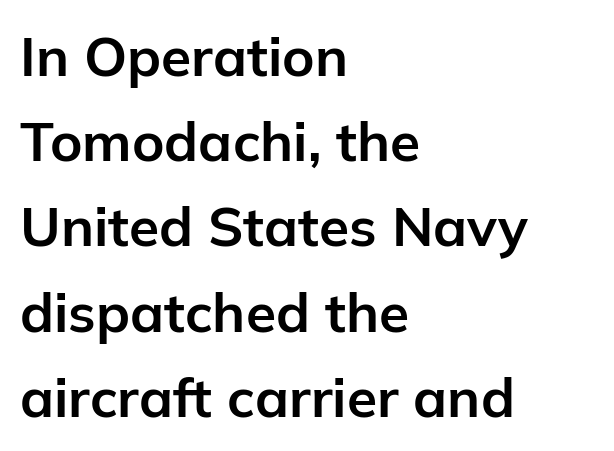
{"serif": "no", "italic": "no", "bold": "yes", "weight": "bold", "width": "normal", "stroke_contrast": "low", "x_height": "medium", "monospaced": "no", "underline": "no", "align": "left", "line_spacing": "normal", "line_spacing_ratio": 1.55, "letter_spacing": "normal", "letter_spacing_em": 0.0, "glyph_px": 55}
